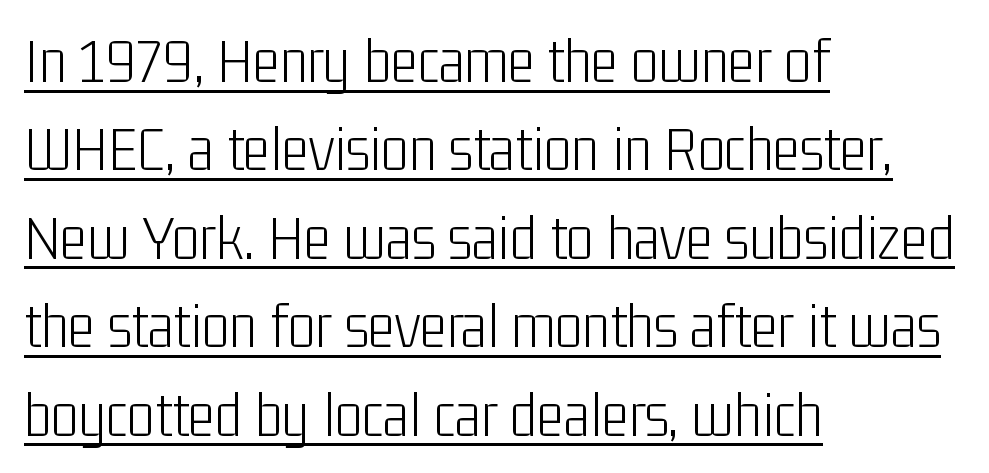
{"serif": "no", "italic": "no", "bold": "no", "weight": "light", "width": "condensed", "stroke_contrast": "low", "x_height": "medium", "monospaced": "no", "underline": "yes", "align": "left", "line_spacing": "normal", "line_spacing_ratio": 1.36, "letter_spacing": "normal", "letter_spacing_em": 0.0, "glyph_px": 65}
